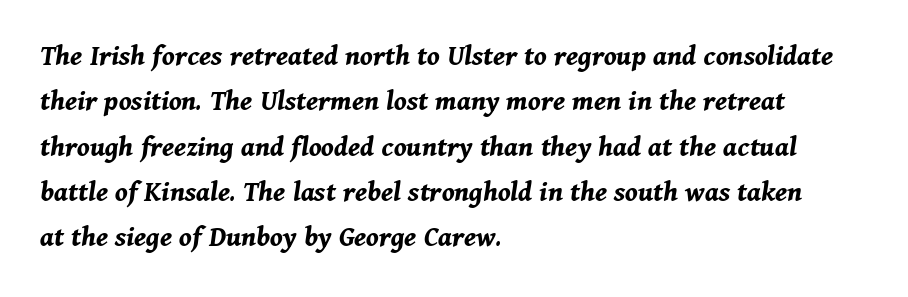
Q: Is the text bold? A: Yes.
Q: Is the text italic (slanted)? A: Yes, it leans right by about 11 degrees.
Q: Is the text underlined? A: No.
Q: How is the paragraph aligned? A: Left-aligned.
Q: Is the spacing between letters normal or unusually wide? A: Normal.
Q: Is the spacing between lines tight, normal or loose? A: Normal.
Q: Width (condensed, normal, or wide)? A: Normal.
Q: Stroke contrast? A: Medium.
Q: x-height? A: Medium.
Q: Monospaced? A: No.
